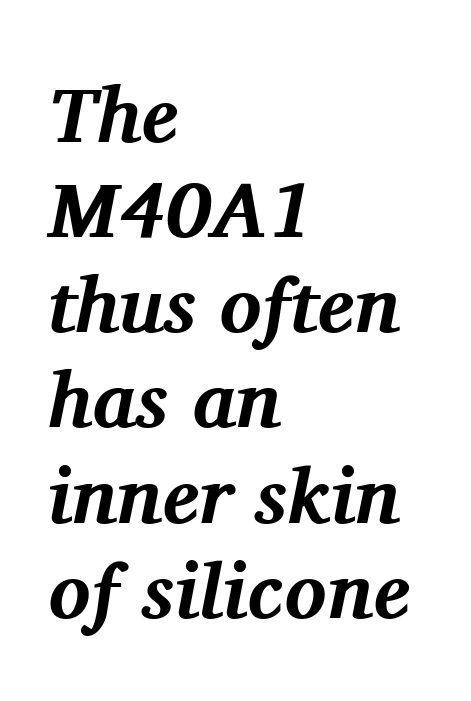
The image shows 78 px bold serif type, italic (leaning right); set left-aligned, line spacing 1.22x, normal letter spacing, not underlined; medium stroke contrast and a medium x-height.
